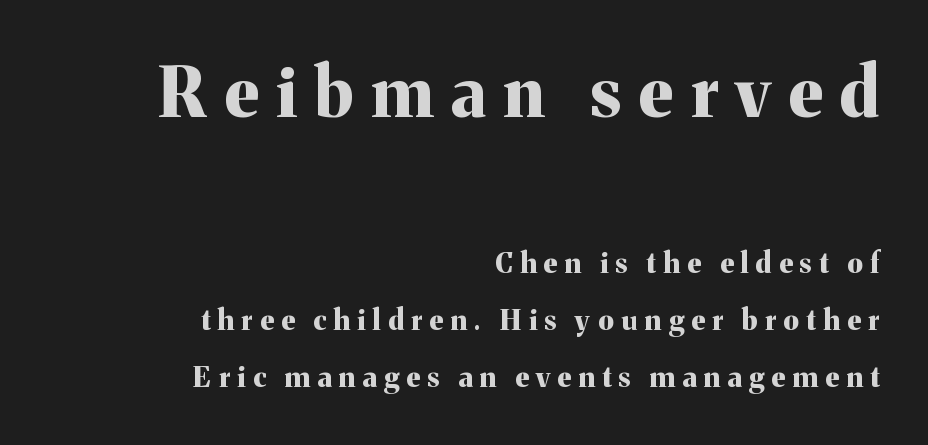
{"serif": "yes", "italic": "no", "bold": "yes", "weight": "bold", "width": "normal", "stroke_contrast": "medium", "x_height": "medium", "monospaced": "no", "underline": "no", "align": "right", "line_spacing": "loose", "line_spacing_ratio": 2.04, "letter_spacing": "wide", "letter_spacing_em": 0.26, "larger_block": "first", "size_ratio": 2.46, "glyph_px": 69}
